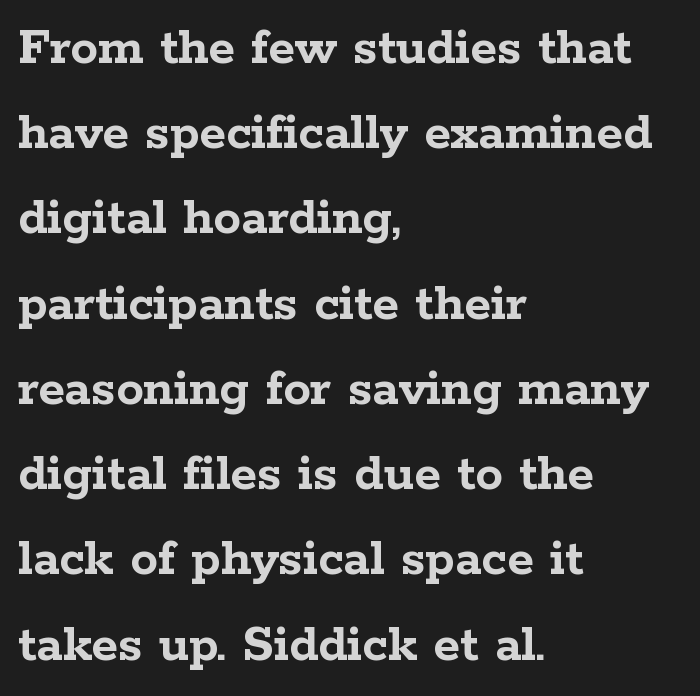
The gaps between neighbouring characters are ordinary and unremarkable. I'd call this a serif setting — the letters wear small feet. Do the characters align in a grid? No, the font is proportional. The foot of each line stays bare and open.
